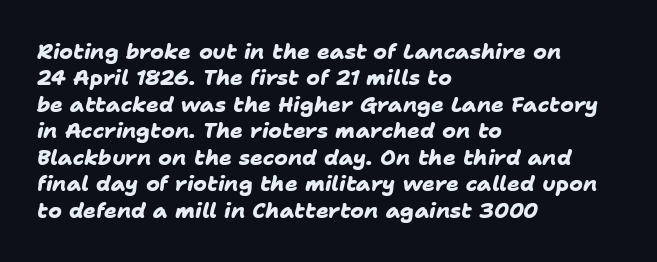
The paragraph shown leans on its left margin. Nobody touched the tracking dial on this one. Whoever set this chose a conventional vertical rhythm. Descender tails drop into unmarked territory.
